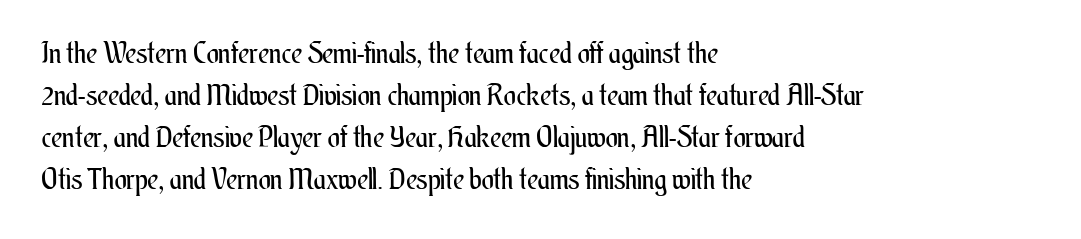
Q: Is the text bold? A: No.
Q: Is the text italic (slanted)? A: No, it is upright.
Q: Is the text underlined? A: No.
Q: How is the paragraph aligned? A: Left-aligned.
Q: Is the spacing between letters normal or unusually wide? A: Normal.
Q: Is the spacing between lines tight, normal or loose? A: Normal.
Q: Width (condensed, normal, or wide)? A: Condensed.
Q: Stroke contrast? A: Medium.
Q: x-height? A: Small.
Q: Monospaced? A: No.
